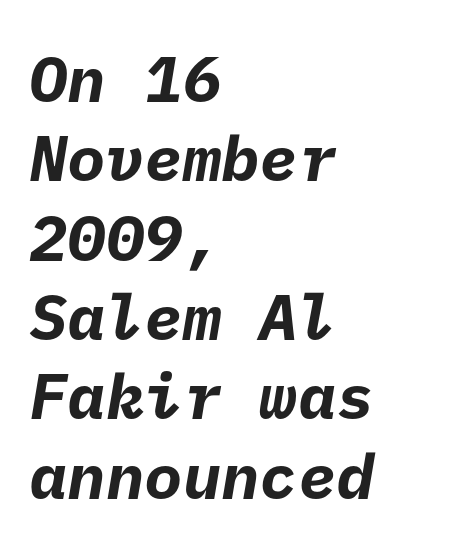
The font family rendered here belongs to the sans-serif group. In terms of weight, the rendering is a true, heavy bold. The passage shown has conventional tracking throughout. The foot of each line stays bare and open. The typesetter chose a ragged-right arrangement here.
